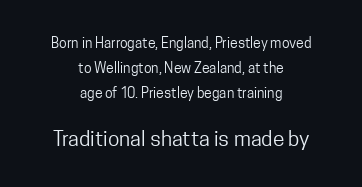
If you drew a line through each stem, it would be perfectly vertical. Nothing unusual about the tracking: characters are spaced as the font intends. These lines are centered, leaving both edges ragged. Which chunk is bigger? The second one — the bottom block dwarfs the top.
